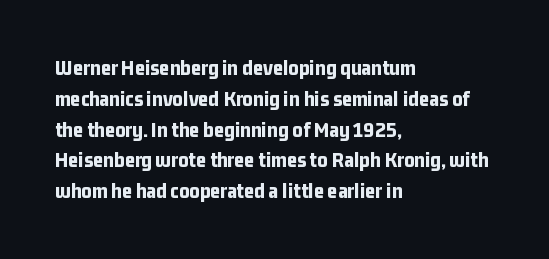
No italicization has been applied; the sample stays upright. The line-height multiplier appears to be the usual default. The face used here has the dense, thick strokes of a bold. Clear beneath every line of the passage. Each word holds together tightly as a unit, with standard inter-letter gaps. The typesetter chose a ragged-right arrangement here.
